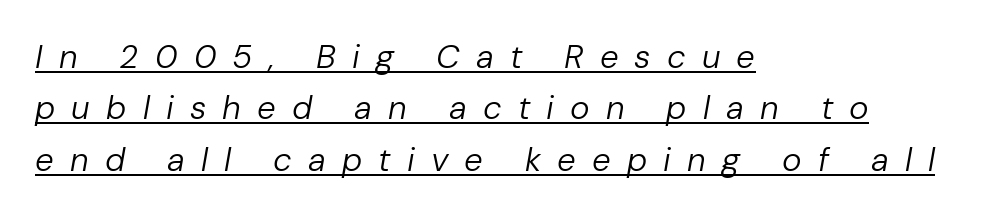
Varying glyph widths throughout — classic text-font behaviour. Does the leading feel generous? No, just average. Teacher's note: observe the even left margin — that is flush-left alignment. Summary of weight: not heavy and not bold.
